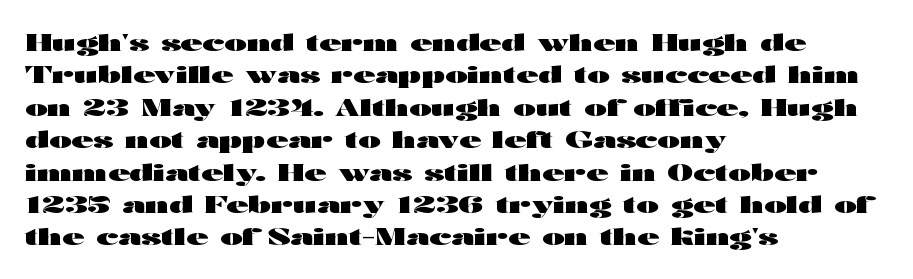
The image shows 24 px bold type, upright; set left-aligned, normal line spacing (1.35x), normal letter spacing, not underlined.
